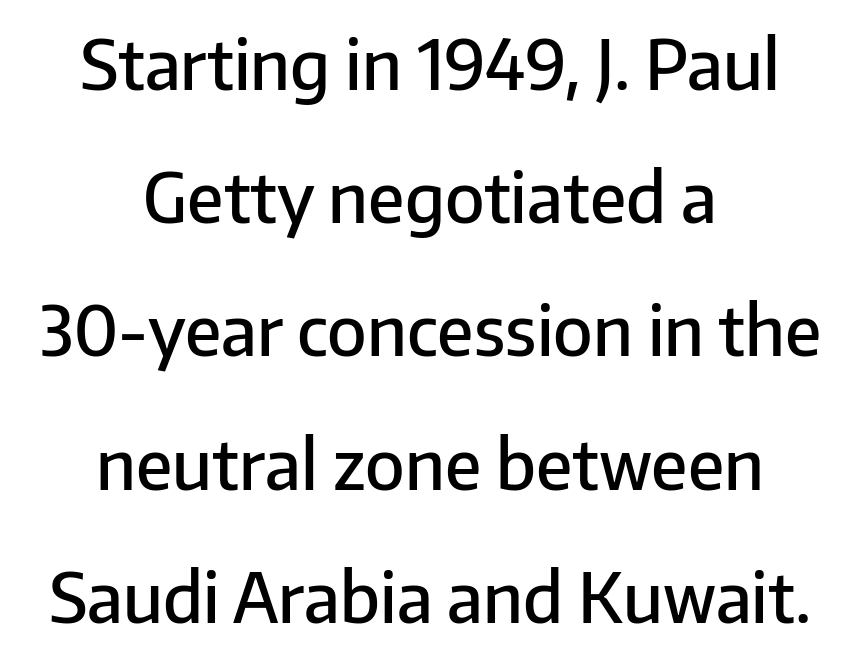
The typesetting leans somewhat heavy: a semibold. The space directly below the letters is spotless. Baseline-to-baseline distance is far greater than the letter height. Here the glyphs are tracked normally, forming tight word shapes. Posture: vertical. One-word summary of the alignment: center.
